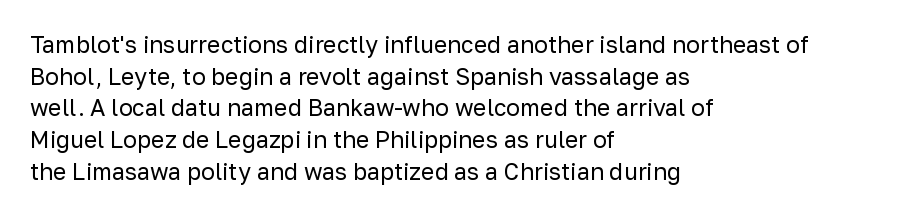
A roman cut, with each character standing at attention. Line spacing here is normal. The text block is weighted toward the left margin, trailing off unevenly rightward. Lines of text with bare space underneath. Nothing unusual about the tracking: characters are spaced as the font intends. A quiet, ordinary-to-light weight characterises the typeface.
